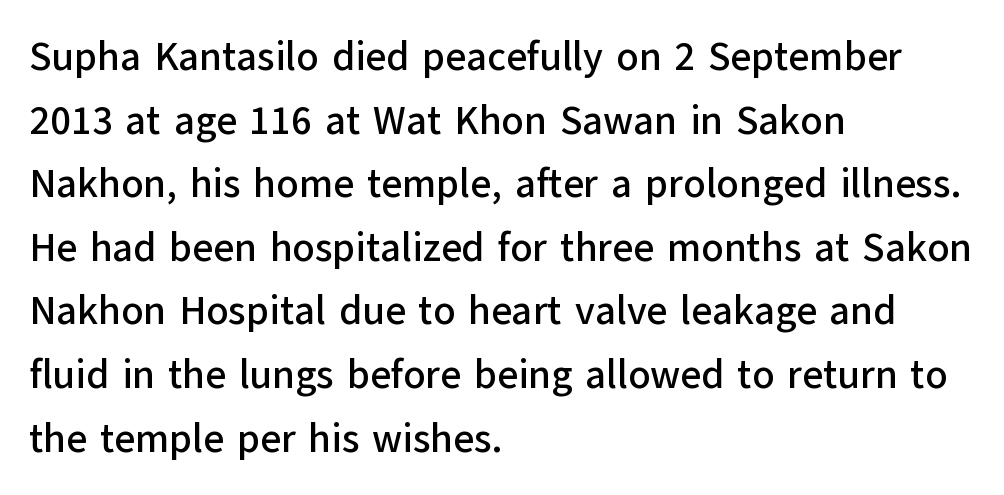
Q: Is the text italic (slanted)? A: No, it is upright.
Q: Is the typeface a serif or a sans-serif typeface? A: Sans-serif.
Q: Is the text underlined? A: No.
Q: How is the paragraph aligned? A: Left-aligned.
Q: Is the spacing between letters normal or unusually wide? A: Normal.
Q: Is the spacing between lines tight, normal or loose? A: Normal.
Q: Width (condensed, normal, or wide)? A: Normal.
Q: Stroke contrast? A: Low.
Q: x-height? A: Medium.
Q: Monospaced? A: No.
